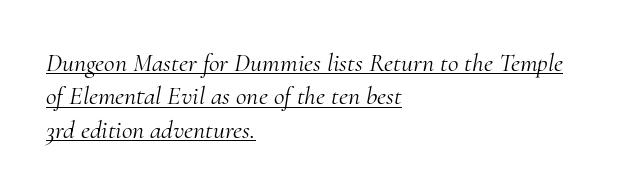
The lettering is marked with a stroke running underneath it. Horizontal alignment here is leftward, the default for most running prose. Vertical stems look standard width or narrower in stroke. The font's italic variant was chosen for this text. This rendering leaves character spacing at its baseline value. Honestly, the row spacing looks completely unremarkable.
